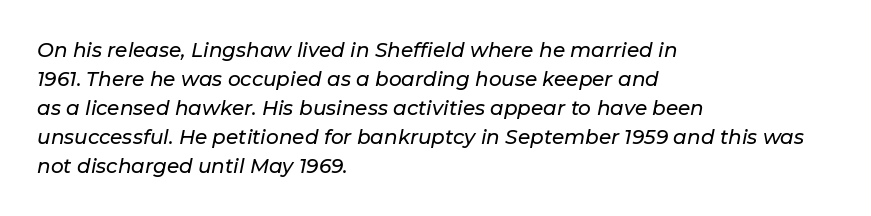
{"italic": "yes", "lean": "right", "slant_degrees": 11, "underline": "no", "align": "left", "line_spacing": "normal", "line_spacing_ratio": 1.45, "letter_spacing": "normal", "letter_spacing_em": 0.0, "glyph_px": 20}
